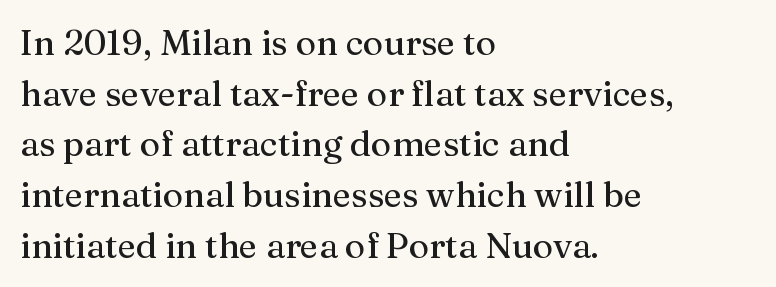
Q: Is the text italic (slanted)? A: No, it is upright.
Q: Is the typeface a serif or a sans-serif typeface? A: Serif.
Q: Is the text underlined? A: No.
Q: How is the paragraph aligned? A: Left-aligned.
Q: Is the spacing between letters normal or unusually wide? A: Normal.
Q: Is the spacing between lines tight, normal or loose? A: Normal.
Q: Width (condensed, normal, or wide)? A: Normal.
Q: Stroke contrast? A: Medium.
Q: x-height? A: Medium.
Q: Monospaced? A: No.
